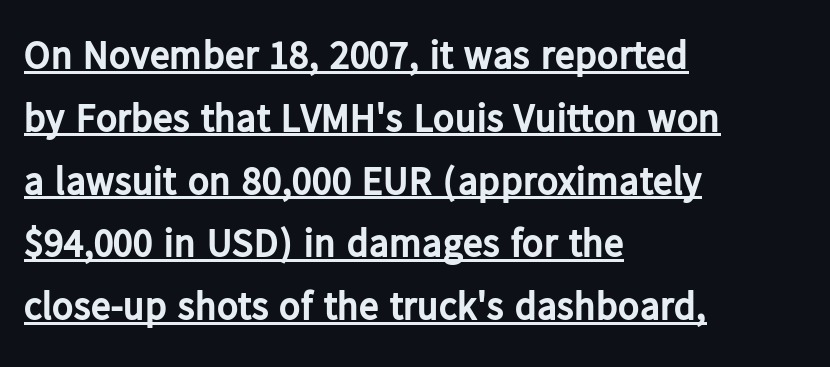
{"serif": "no", "italic": "no", "bold": "yes", "weight": "bold", "width": "normal", "stroke_contrast": "low", "x_height": "medium", "monospaced": "no", "underline": "yes", "align": "left", "line_spacing": "normal", "line_spacing_ratio": 1.57, "letter_spacing": "normal", "letter_spacing_em": 0.0, "glyph_px": 40}
